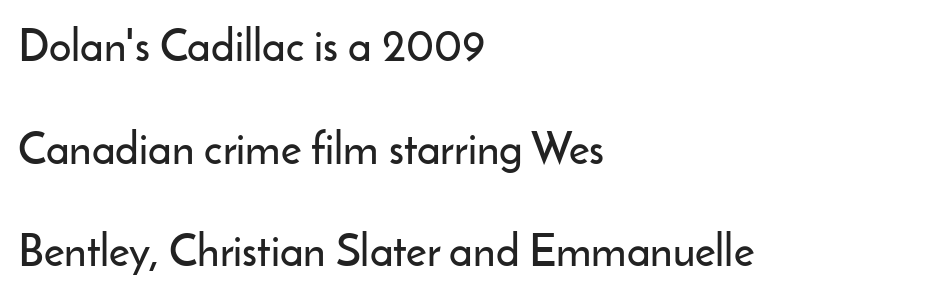
Interline gaps are noticeably wide in this sample. Note the varied advance widths — an 'i' is clearly narrower than an 'm'. The space directly below the letters is spotless. Do the letters lean? They stand straight. These lines keep a tight, regular rhythm from letter to letter. Where is the straight margin? On the left.
